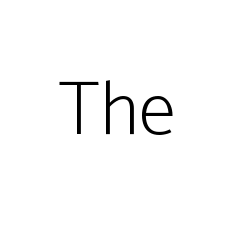
{"serif": "no", "italic": "no", "bold": "no", "weight": "light", "width": "condensed", "stroke_contrast": "low", "x_height": "medium", "monospaced": "no", "underline": "no", "letter_spacing": "normal", "letter_spacing_em": 0.0, "glyph_px": 76}
